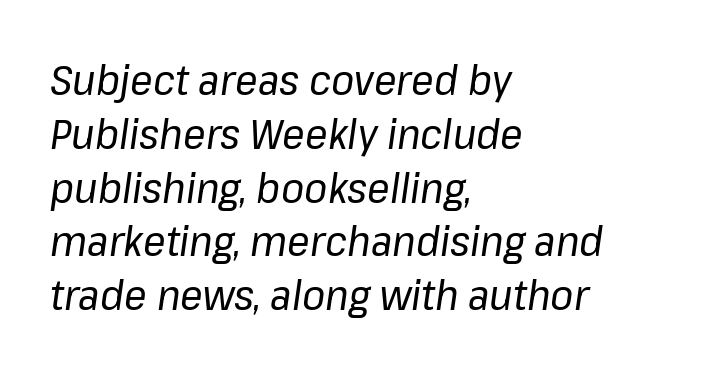
The image shows 42 px regular-weight type, italic (leaning right); set left-aligned, normal line spacing (1.28x), normal letter spacing, not underlined; low stroke contrast and a medium x-height.
